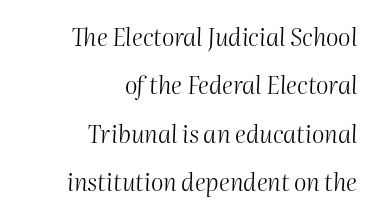
{"italic": "yes", "lean": "right", "slant_degrees": 2, "bold": "no", "underline": "no", "align": "right", "line_spacing": "loose", "line_spacing_ratio": 2.02, "letter_spacing": "normal", "letter_spacing_em": 0.0, "glyph_px": 24}
